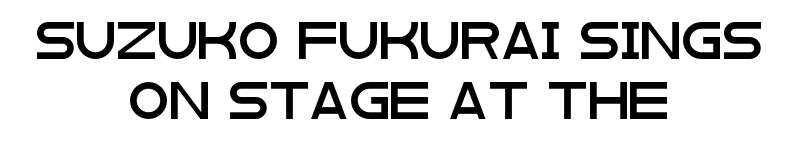
Q: Is the text italic (slanted)? A: No, it is upright.
Q: Is the typeface a serif or a sans-serif typeface? A: Sans-serif.
Q: Is the text underlined? A: No.
Q: How is the paragraph aligned? A: Centered.
Q: Is the spacing between letters normal or unusually wide? A: Normal.
Q: Is the spacing between lines tight, normal or loose? A: Normal.
Q: Width (condensed, normal, or wide)? A: Wide.
Q: Stroke contrast? A: Low.
Q: x-height? A: Large.
Q: Monospaced? A: No.
